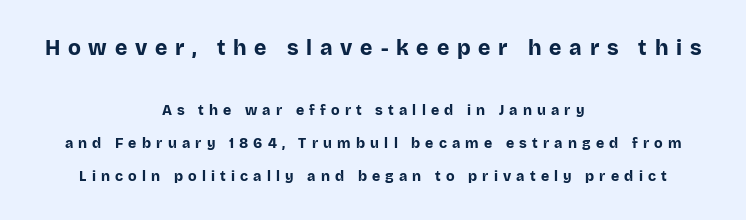
Q: Is the text bold? A: Yes.
Q: Is the text italic (slanted)? A: No, it is upright.
Q: Is the text underlined? A: No.
Q: How is the paragraph aligned? A: Centered.
Q: Is the spacing between letters normal or unusually wide? A: Unusually wide.
Q: Is the spacing between lines tight, normal or loose? A: Loose.
Q: Which block of text is set in a larger size, the first (top) or the second (bottom)? A: The first (top) one.
